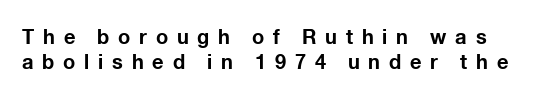
{"italic": "no", "bold": "yes", "underline": "no", "line_spacing_ratio": 1.24, "letter_spacing": "wide", "letter_spacing_em": 0.44, "glyph_px": 20}
